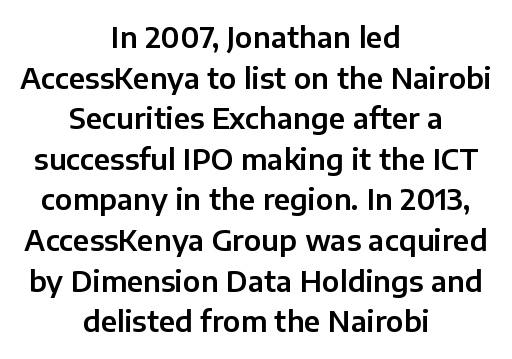
Type without underlining. You could not count columns in this text — the font is proportionally spaced. Is this a sans? Yes — the strokes have no serifs. The vertical gap from one line to the next is medium.
